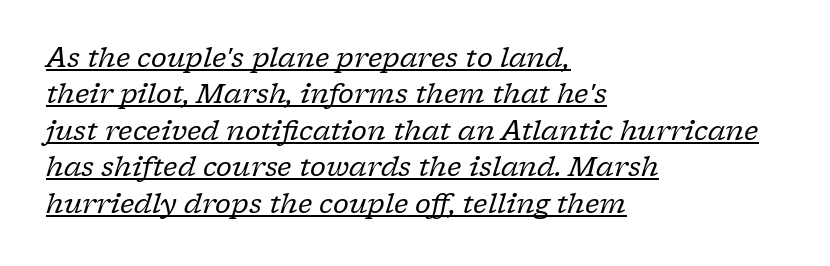
Looks like someone drew a line under every word here. The face used here has a pronounced slope to its letters. The face used here is rendered with its standard letterfit. The paragraph shown leans on its left margin. The line-height multiplier appears to be the usual default.
